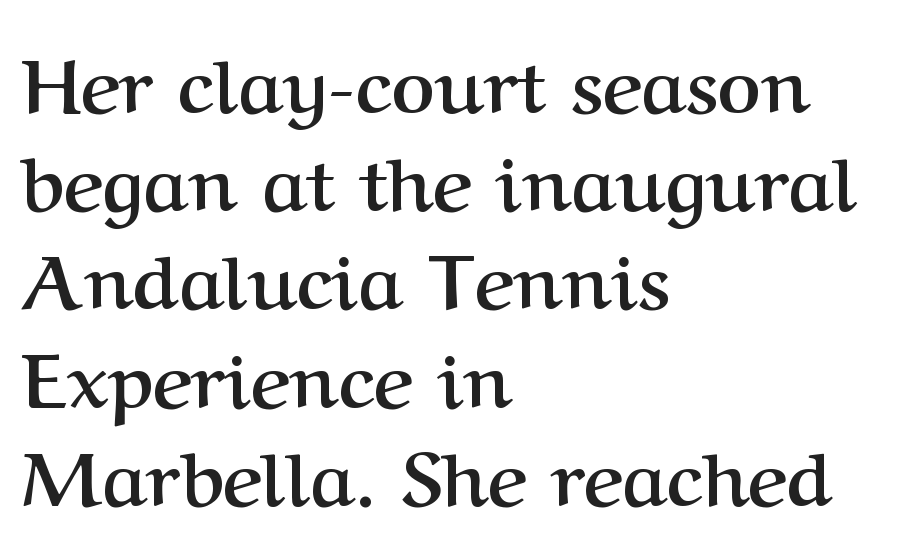
The image shows 75 px semibold serif type, upright; set left-aligned, normal line spacing (1.31x), normal letter spacing, not underlined; medium stroke contrast and a medium x-height.
